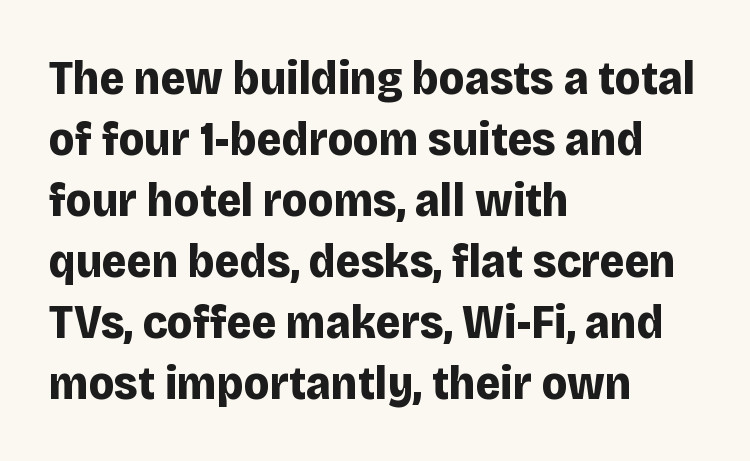
Is the letter spacing exaggerated? No — it looks like the ordinary default. Do the characters align in a grid? No, the font is proportional. Each line starts at the same left margin while the right side varies. Whoever set this chose a conventional vertical rhythm.
